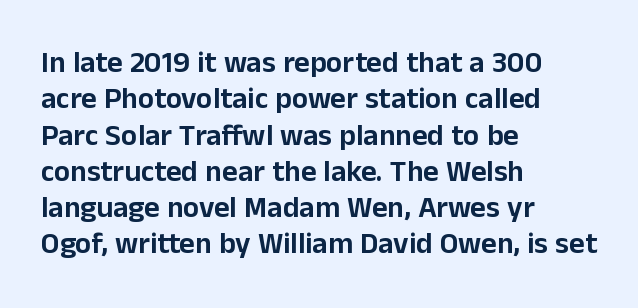
Q: Is the text italic (slanted)? A: No, it is upright.
Q: Is the typeface a serif or a sans-serif typeface? A: Sans-serif.
Q: Is the text underlined? A: No.
Q: How is the paragraph aligned? A: Left-aligned.
Q: Is the spacing between letters normal or unusually wide? A: Normal.
Q: Width (condensed, normal, or wide)? A: Normal.
Q: Stroke contrast? A: Low.
Q: x-height? A: Medium.
Q: Monospaced? A: No.
